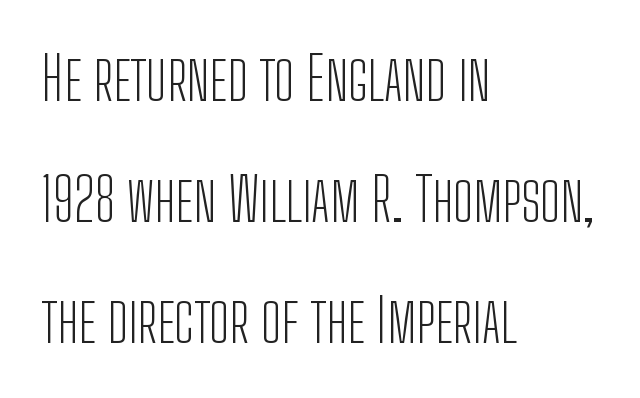
Q: Is the text bold? A: No.
Q: Is the text italic (slanted)? A: No, it is upright.
Q: Is the typeface a serif or a sans-serif typeface? A: Sans-serif.
Q: Is the text underlined? A: No.
Q: How is the paragraph aligned? A: Left-aligned.
Q: Is the spacing between letters normal or unusually wide? A: Normal.
Q: Is the spacing between lines tight, normal or loose? A: Loose.
Q: Width (condensed, normal, or wide)? A: Condensed.
Q: Stroke contrast? A: Low.
Q: x-height? A: Medium.
Q: Monospaced? A: No.
